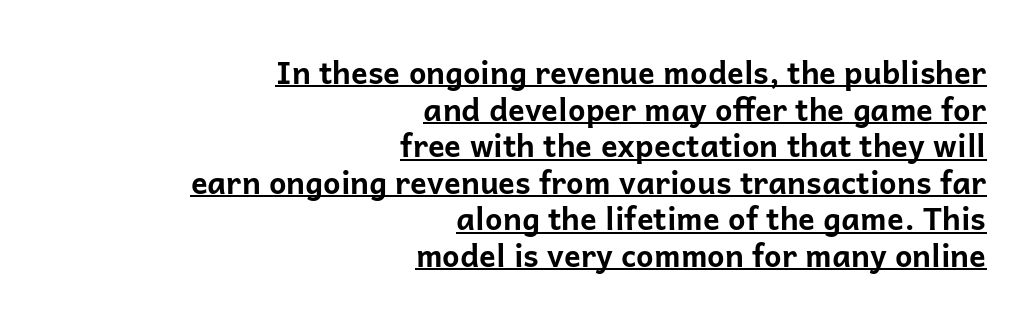
Q: Is the text bold? A: Yes.
Q: Is the text italic (slanted)? A: No, it is upright.
Q: Is the typeface a serif or a sans-serif typeface? A: Sans-serif.
Q: Is the text underlined? A: Yes.
Q: How is the paragraph aligned? A: Right-aligned.
Q: Is the spacing between letters normal or unusually wide? A: Normal.
Q: Width (condensed, normal, or wide)? A: Normal.
Q: Stroke contrast? A: Low.
Q: x-height? A: Medium.
Q: Monospaced? A: No.
